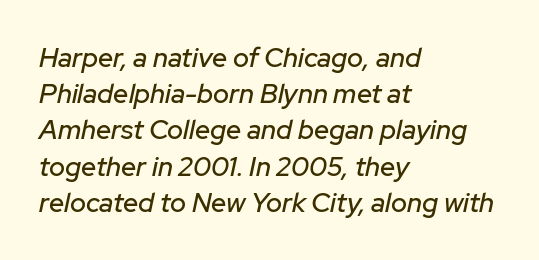
Baseline-to-baseline distance is the conventional proportion of letter height. The text carries the slant typical of an italic or oblique font. Lines of text with bare space underneath. Is the block centered? No — it sits flush against the left margin. Is the letter spacing exaggerated? No — it looks like the ordinary default.
